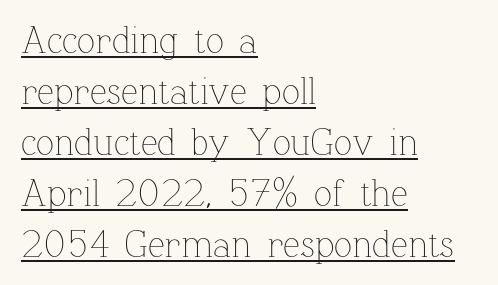
The letters sit at their default tracking, neither squeezed nor spread. Characters remain perfectly vertical along every line. Character widths vary here, with narrow letters taking less room than wide ones. A baseline rule has been typeset under these characters. Students, observe: this is what conventionally led text looks like. Each stroke keeps to a modest, everyday thickness or less.
